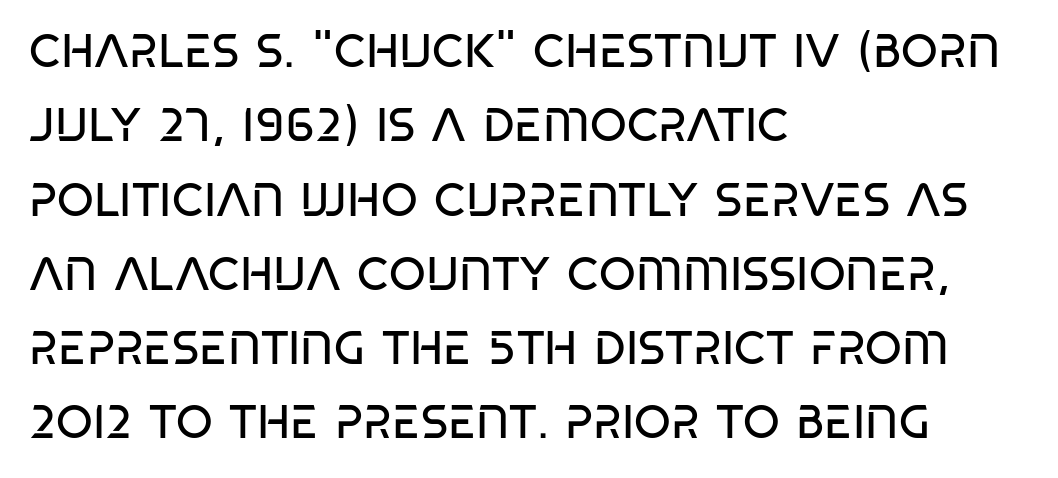
The image shows 47 px regular-weight, condensed sans-serif type; set left-aligned, normal line spacing (1.58x), normal letter spacing, not underlined; low stroke contrast and a large x-height.
